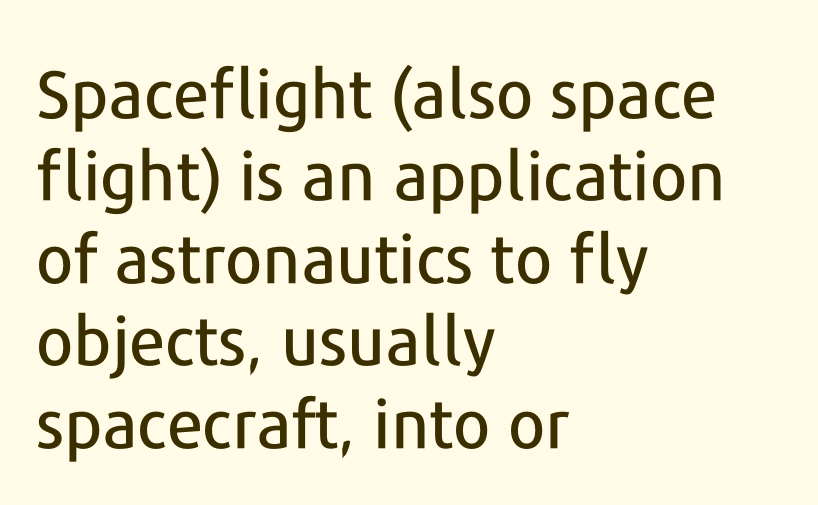
The image shows 67 px sans-serif type, upright; set left-aligned, line spacing 1.23x, normal letter spacing, not underlined; low stroke contrast and a medium x-height.
